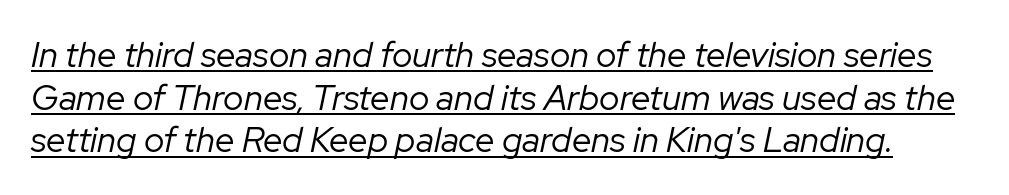
The image shows 35 px regular-weight type, italic (leaning right); set line spacing 1.22x, normal letter spacing, underlined; low stroke contrast and a medium x-height.
